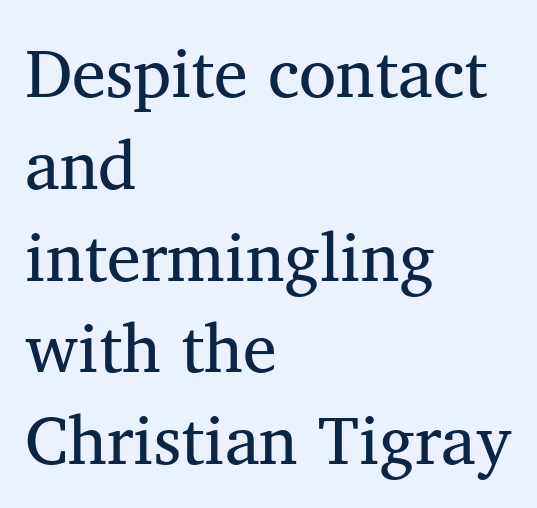
The image shows 68 px regular-weight serif type, upright; set left-aligned, normal line spacing (1.35x), normal letter spacing, not underlined; medium stroke contrast and a medium x-height.
